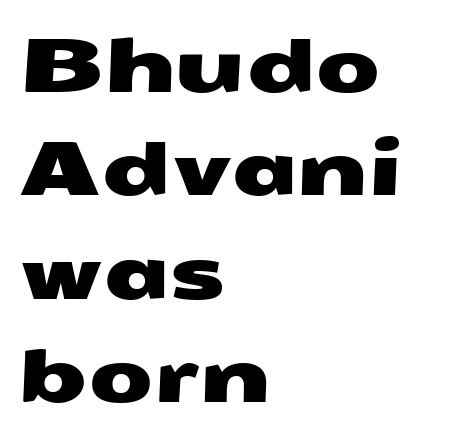
{"serif": "no", "width": "wide", "stroke_contrast": "medium", "x_height": "medium", "monospaced": "no", "underline": "no", "align": "left", "line_spacing": "normal", "line_spacing_ratio": 1.38, "letter_spacing": "normal", "letter_spacing_em": 0.0, "glyph_px": 75}
